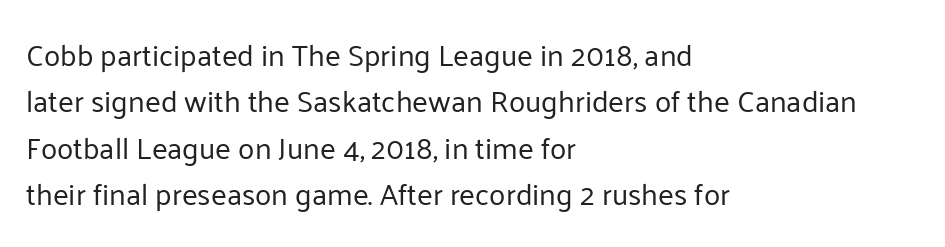
{"serif": "no", "italic": "no", "bold": "no", "weight": "regular", "width": "normal", "stroke_contrast": "low", "x_height": "medium", "monospaced": "no", "underline": "no", "align": "left", "line_spacing": "normal", "line_spacing_ratio": 1.55, "letter_spacing": "normal", "letter_spacing_em": 0.0, "glyph_px": 30}
